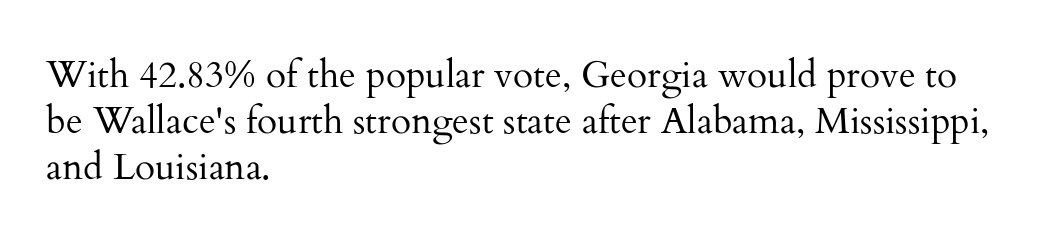
{"serif": "yes", "italic": "no", "bold": "no", "weight": "regular", "width": "normal", "stroke_contrast": "medium", "x_height": "small", "monospaced": "no", "underline": "no", "align": "left", "line_spacing": "normal", "line_spacing_ratio": 1.25, "letter_spacing": "normal", "letter_spacing_em": 0.0, "glyph_px": 37}
